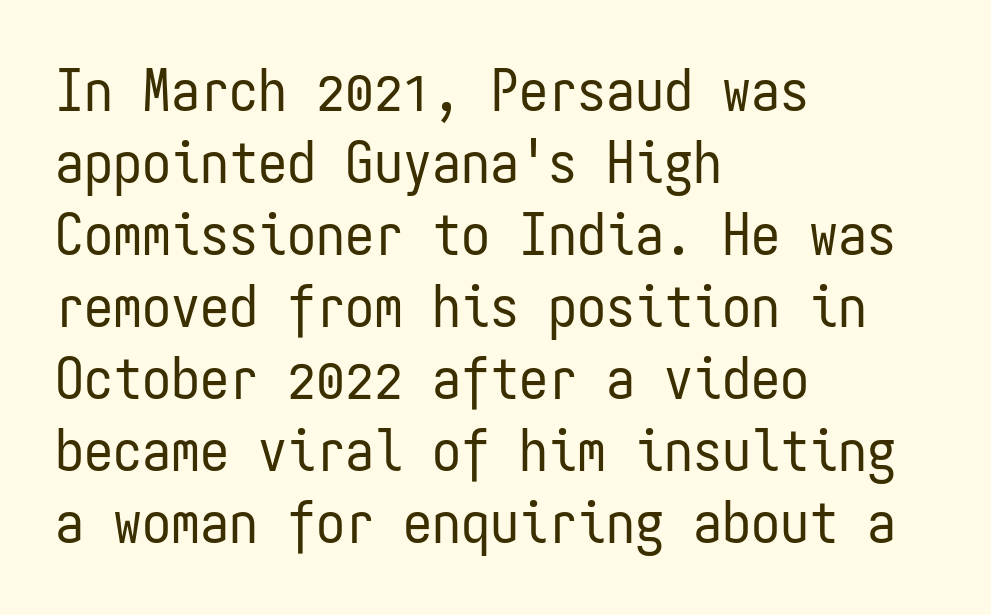
{"serif": "no", "italic": "no", "bold": "no", "weight": "regular", "width": "condensed", "stroke_contrast": "low", "x_height": "medium", "monospaced": "yes", "underline": "no", "align": "left", "line_spacing_ratio": 1.24, "letter_spacing": "normal", "letter_spacing_em": 0.0, "glyph_px": 58}
